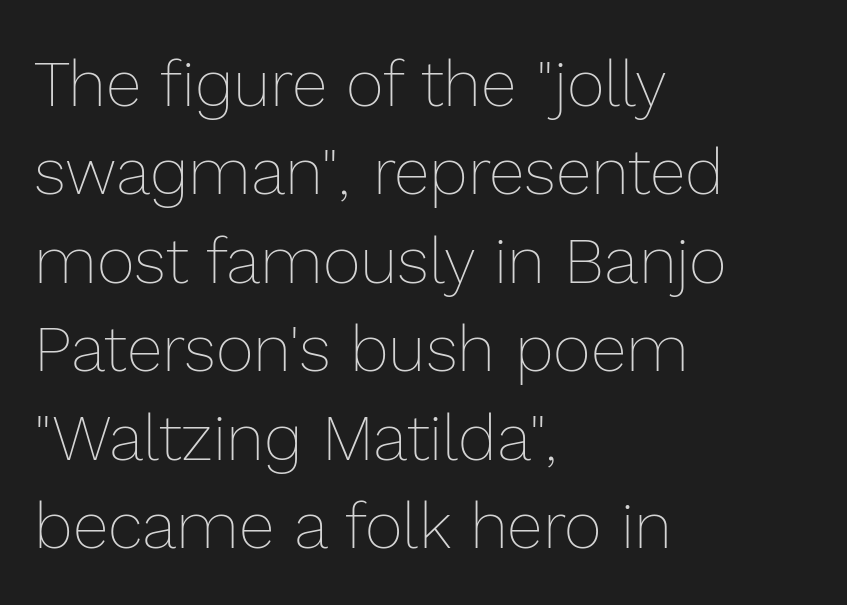
Q: Is the text bold? A: No.
Q: Is the text italic (slanted)? A: No, it is upright.
Q: Is the text underlined? A: No.
Q: How is the paragraph aligned? A: Left-aligned.
Q: Is the spacing between letters normal or unusually wide? A: Normal.
Q: Is the spacing between lines tight, normal or loose? A: Normal.
Q: Width (condensed, normal, or wide)? A: Normal.
Q: x-height? A: Medium.
Q: Monospaced? A: No.
